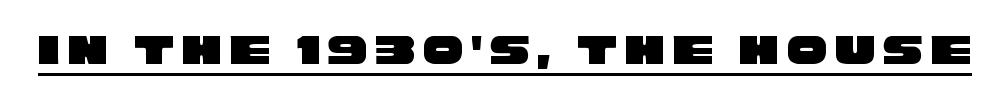
The image shows 45 px wide sans-serif type; set underlined; low stroke contrast and a large x-height.
